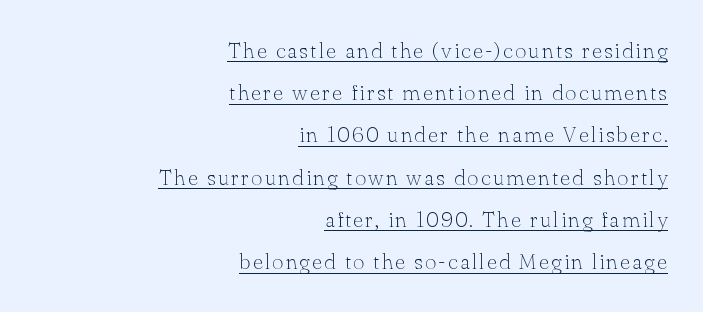
One-word summary of the alignment: right. A roman cut, with each character standing at attention. If you measured baseline to baseline, you'd find a long distance. Quick note: underline on. The font is comparable to plain body text, perhaps lighter.
